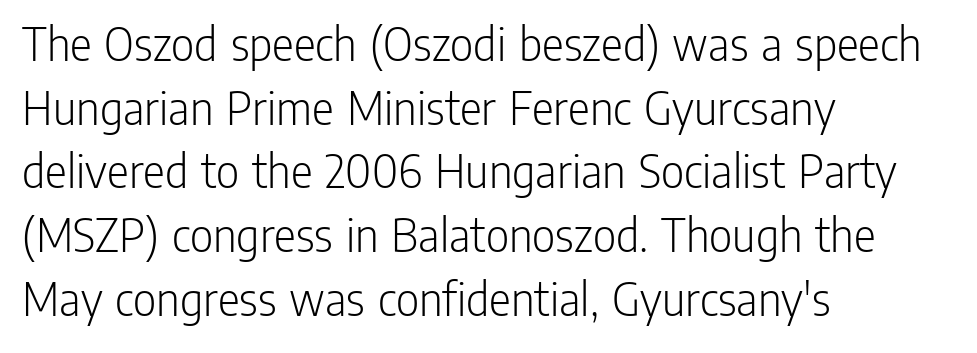
Q: Is the text bold? A: No.
Q: Is the text italic (slanted)? A: No, it is upright.
Q: Is the typeface a serif or a sans-serif typeface? A: Sans-serif.
Q: Is the text underlined? A: No.
Q: How is the paragraph aligned? A: Left-aligned.
Q: Is the spacing between letters normal or unusually wide? A: Normal.
Q: Is the spacing between lines tight, normal or loose? A: Normal.
Q: Width (condensed, normal, or wide)? A: Condensed.
Q: Stroke contrast? A: Low.
Q: x-height? A: Medium.
Q: Monospaced? A: No.
